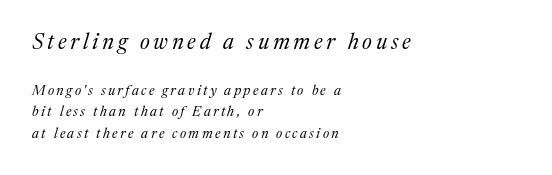
Q: Is the text bold? A: No.
Q: Is the text italic (slanted)? A: Yes, it leans right by about 17 degrees.
Q: Is the text underlined? A: No.
Q: How is the paragraph aligned? A: Left-aligned.
Q: Is the spacing between lines tight, normal or loose? A: Normal.
Q: Which block of text is set in a larger size, the first (top) or the second (bottom)? A: The first (top) one.
